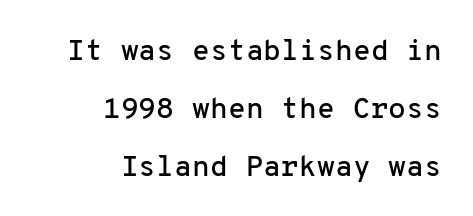
The designer went with a sans here, leaving each stem footless. Leading is clearly above the norm, producing a sparse column. The typesetter chose a ragged-left arrangement here. The lettering stays uniformly vertical, giving the passage a roman look. Glyph-to-glyph distance matches everyday printed text. The passage shown is typed in a monospace face where columns stay perfectly aligned.
